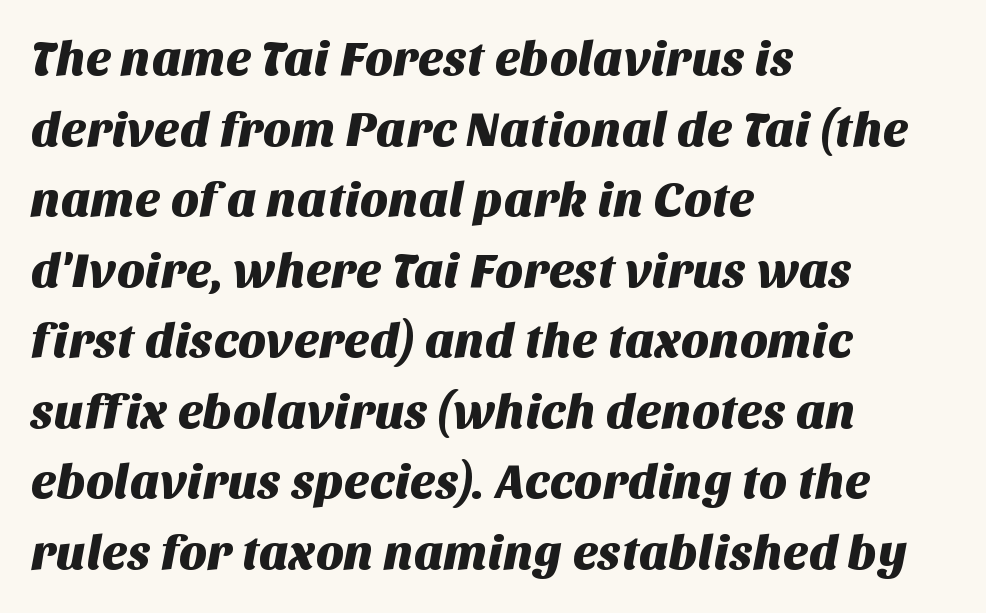
Q: Is the typeface a serif or a sans-serif typeface? A: Sans-serif.
Q: Is the text underlined? A: No.
Q: How is the paragraph aligned? A: Left-aligned.
Q: Is the spacing between letters normal or unusually wide? A: Normal.
Q: Is the spacing between lines tight, normal or loose? A: Normal.
Q: Width (condensed, normal, or wide)? A: Normal.
Q: Stroke contrast? A: Medium.
Q: x-height? A: Large.
Q: Monospaced? A: No.
